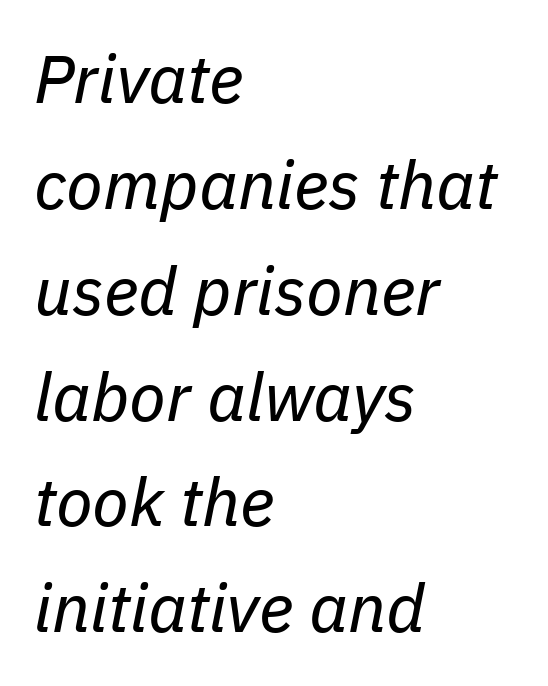
{"italic": "yes", "lean": "right", "slant_degrees": 11, "bold": "no", "weight": "regular", "width": "normal", "stroke_contrast": "low", "x_height": "medium", "monospaced": "no", "underline": "no", "align": "left", "line_spacing": "normal", "line_spacing_ratio": 1.58, "letter_spacing": "normal", "letter_spacing_em": 0.0, "glyph_px": 67}
